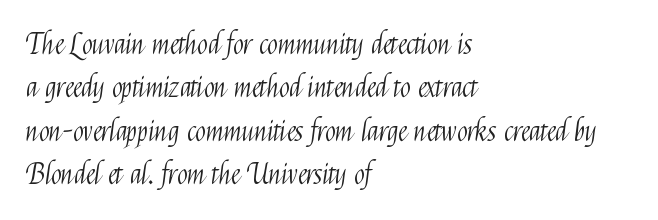
Q: Is the text bold? A: No.
Q: Is the text italic (slanted)? A: Yes.
Q: Is the typeface a serif or a sans-serif typeface? A: Sans-serif.
Q: Is the text underlined? A: No.
Q: How is the paragraph aligned? A: Left-aligned.
Q: Is the spacing between letters normal or unusually wide? A: Normal.
Q: Is the spacing between lines tight, normal or loose? A: Normal.
Q: Width (condensed, normal, or wide)? A: Condensed.
Q: Stroke contrast? A: Medium.
Q: x-height? A: Medium.
Q: Monospaced? A: No.
